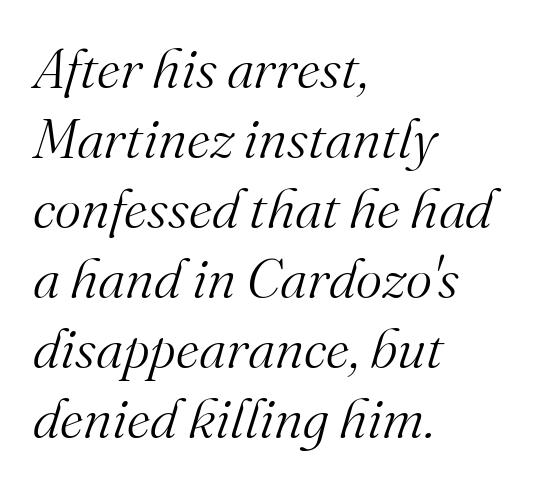
Q: Is the text bold? A: No.
Q: Is the text italic (slanted)? A: Yes, it leans right by about 16 degrees.
Q: Is the typeface a serif or a sans-serif typeface? A: Serif.
Q: Is the text underlined? A: No.
Q: How is the paragraph aligned? A: Left-aligned.
Q: Is the spacing between letters normal or unusually wide? A: Normal.
Q: Is the spacing between lines tight, normal or loose? A: Normal.
Q: Width (condensed, normal, or wide)? A: Normal.
Q: Stroke contrast? A: Medium.
Q: x-height? A: Small.
Q: Monospaced? A: No.
